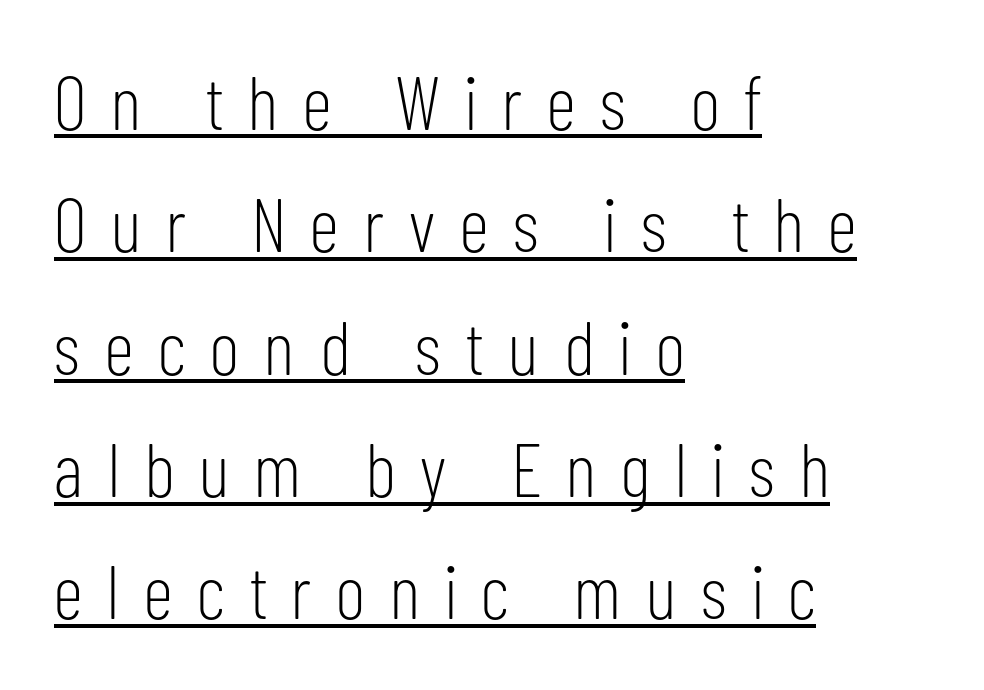
The image shows 76 px light, condensed sans-serif type, upright; set left-aligned, normal line spacing (1.61x), unusually wide letter spacing (+0.33 em), underlined; low stroke contrast and a medium x-height.
